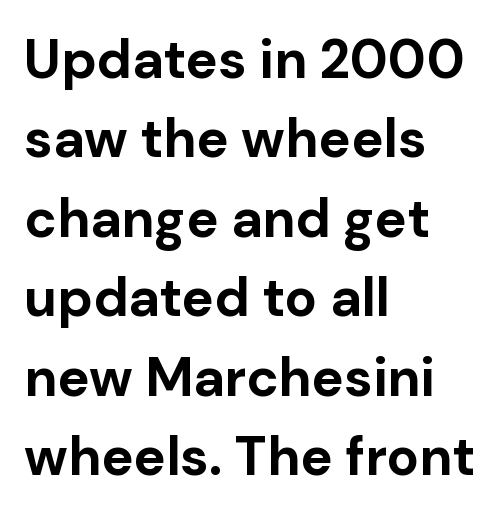
The image shows 54 px bold sans-serif type, upright; set left-aligned, normal line spacing (1.47x), normal letter spacing, not underlined; low stroke contrast and a medium x-height.
